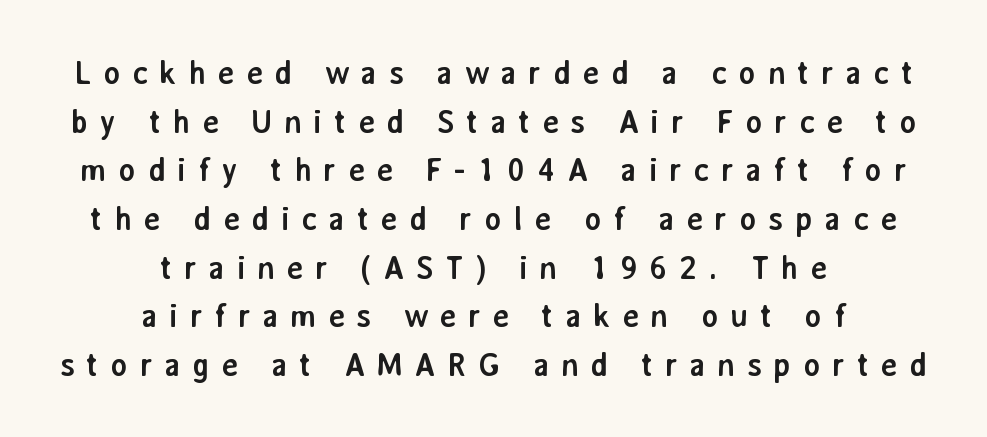
Short note: letters widely spaced. Spacing verdict: proportional, widths tailored to each character. Underlining? Definitely not there. Neither beginnings nor endings align; midpoints do. Characters remain perfectly vertical along every line.
